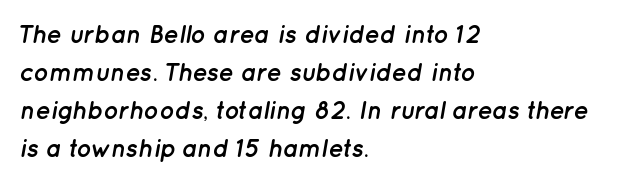
What stands out about the letter spacing? Nothing — it is the standard amount. The block of text has a typical density, with ordinary space between rows. Caption: bold face, heavy strokes. The specimen omits any rule beneath the text block's lines. Line starts are locked; line ends wander. Yep, that's italic — everything's leaning.
